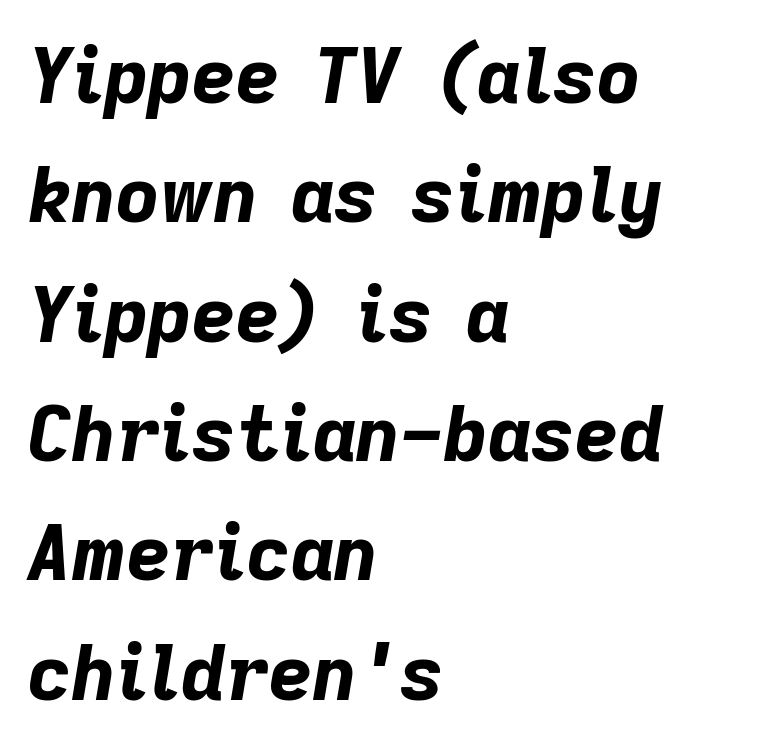
Q: Is the text bold? A: Yes.
Q: Is the text italic (slanted)? A: Yes, it leans right by about 9 degrees.
Q: Is the text underlined? A: No.
Q: How is the paragraph aligned? A: Left-aligned.
Q: Is the spacing between letters normal or unusually wide? A: Normal.
Q: Is the spacing between lines tight, normal or loose? A: Normal.
Q: Width (condensed, normal, or wide)? A: Normal.
Q: Stroke contrast? A: Low.
Q: x-height? A: Medium.
Q: Monospaced? A: No.
